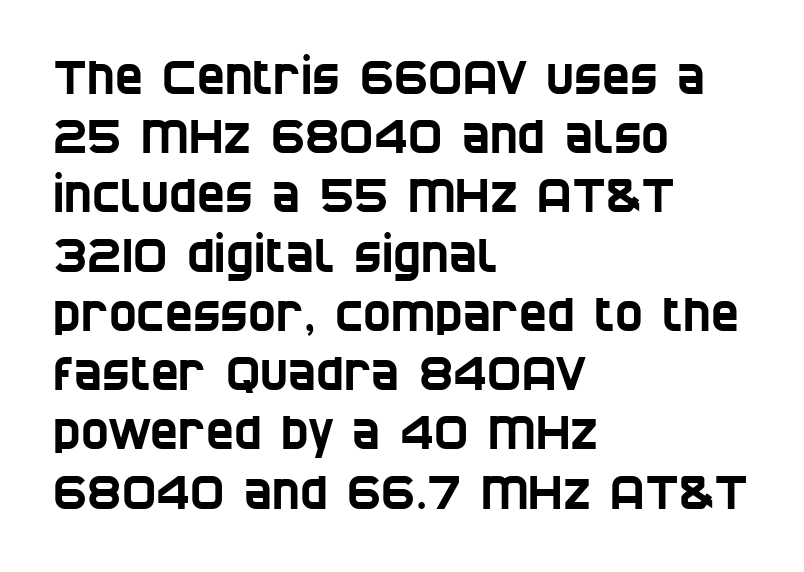
The image shows 47 px condensed sans-serif type; set left-aligned, normal line spacing (1.26x), normal letter spacing, not underlined; low stroke contrast and a large x-height.
